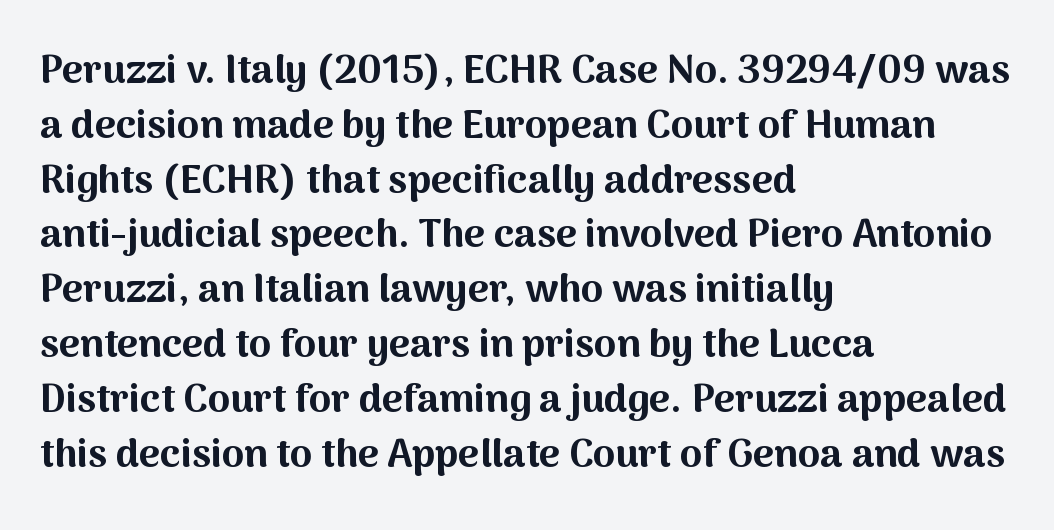
{"serif": "no", "italic": "no", "bold": "yes", "weight": "bold", "width": "normal", "stroke_contrast": "medium", "x_height": "medium", "monospaced": "no", "underline": "no", "align": "left", "line_spacing": "normal", "line_spacing_ratio": 1.37, "letter_spacing": "normal", "letter_spacing_em": 0.0, "glyph_px": 40}
